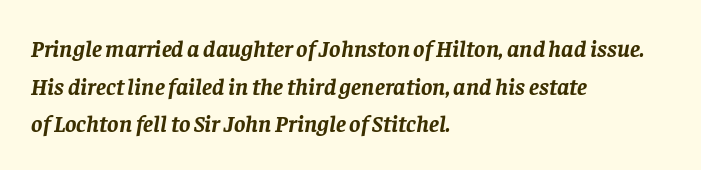
Q: Is the text bold? A: Yes.
Q: Is the text italic (slanted)? A: Yes, it leans right by about 8 degrees.
Q: Is the text underlined? A: No.
Q: How is the paragraph aligned? A: Left-aligned.
Q: Is the spacing between letters normal or unusually wide? A: Normal.
Q: Is the spacing between lines tight, normal or loose? A: Normal.
